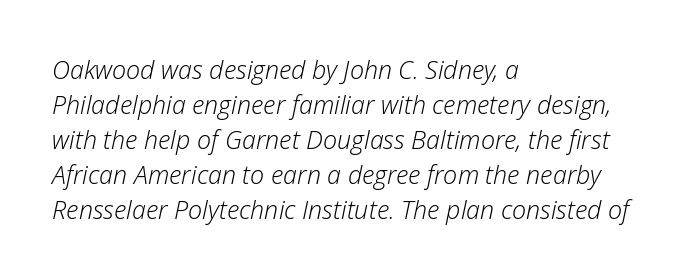
The image shows 25 px text type, italic (leaning right); set left-aligned, normal line spacing (1.4x), normal letter spacing, not underlined.
